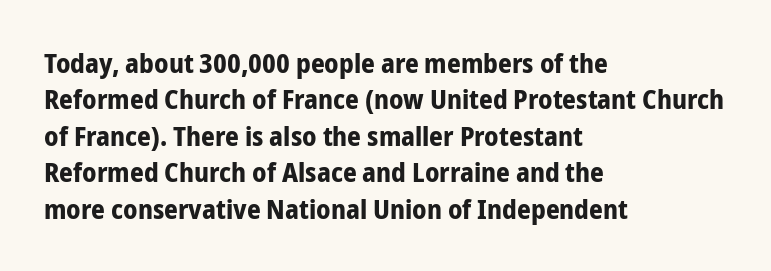
The image shows 27 px bold type, upright; set left-aligned, normal line spacing (1.35x), normal letter spacing, not underlined.
